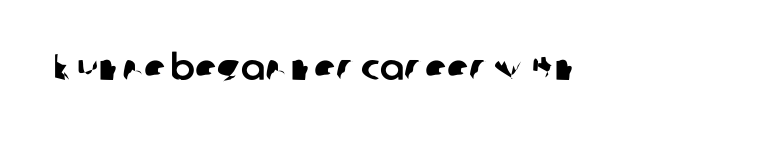
The string is rendered with underlining switched off. The face used here is a sans, in the tradition of grotesques and geometrics. These lines are rendered in a variable-pitch font. This sample uses plain, unmodified letter spacing.
